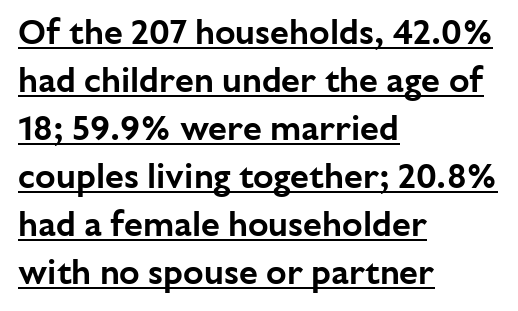
Q: Is the text italic (slanted)? A: No, it is upright.
Q: Is the typeface a serif or a sans-serif typeface? A: Sans-serif.
Q: Is the text underlined? A: Yes.
Q: How is the paragraph aligned? A: Left-aligned.
Q: Is the spacing between letters normal or unusually wide? A: Normal.
Q: Is the spacing between lines tight, normal or loose? A: Normal.
Q: Width (condensed, normal, or wide)? A: Normal.
Q: Stroke contrast? A: Low.
Q: x-height? A: Medium.
Q: Monospaced? A: No.
